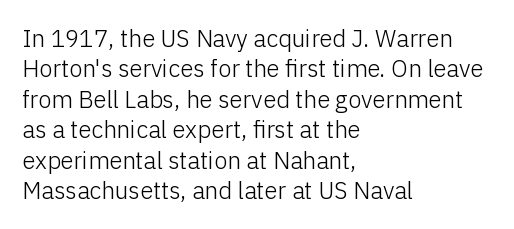
The type sits square on the baseline with zero lean. Only glyphs here, with clear space below each row. This sample is left-justified, so line endings fall wherever the words run out. Nothing unusual about the tracking: characters are spaced as the font intends. No extra ink here — the face is not bold.
